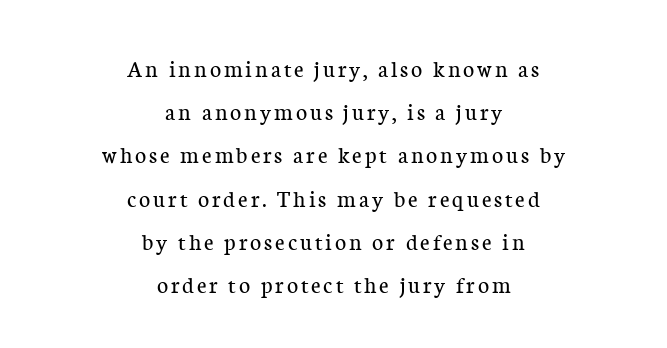
The image shows 24 px text type, upright; set centered, line spacing 1.8x, not underlined.
